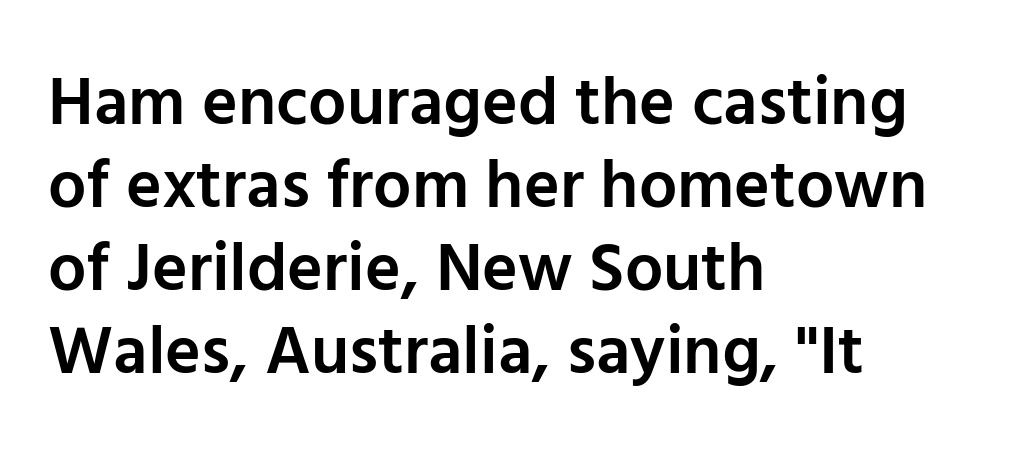
{"serif": "no", "italic": "no", "bold": "semi", "weight": "semibold", "width": "normal", "stroke_contrast": "low", "x_height": "medium", "monospaced": "no", "underline": "no", "align": "left", "line_spacing_ratio": 1.22, "letter_spacing": "normal", "letter_spacing_em": 0.0, "glyph_px": 68}
